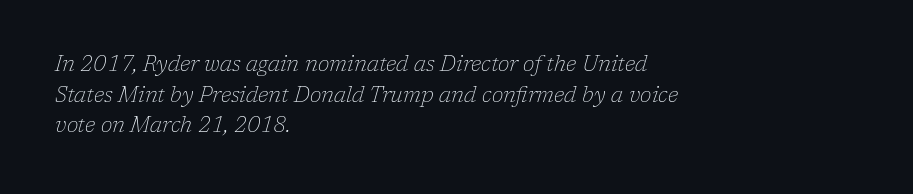
The image shows 21 px text type, italic (leaning right); set left-aligned, normal line spacing (1.46x), normal letter spacing, not underlined.
